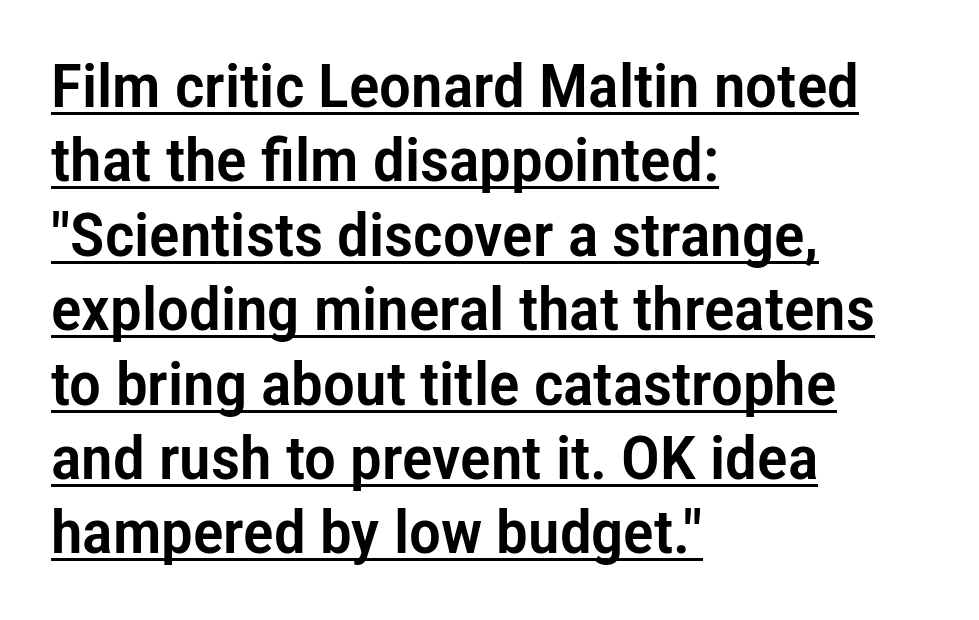
The image shows 60 px condensed sans-serif type, upright; set left-aligned, line spacing 1.24x, normal letter spacing, underlined; low stroke contrast and a medium x-height.
